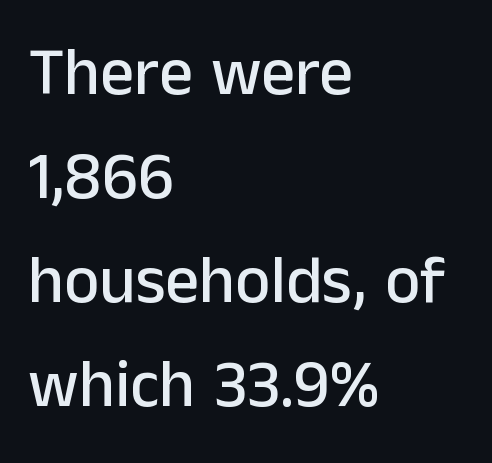
{"serif": "no", "italic": "no", "width": "normal", "stroke_contrast": "low", "x_height": "medium", "monospaced": "no", "underline": "no", "align": "left", "line_spacing": "normal", "line_spacing_ratio": 1.55, "letter_spacing": "normal", "letter_spacing_em": 0.0, "glyph_px": 67}
